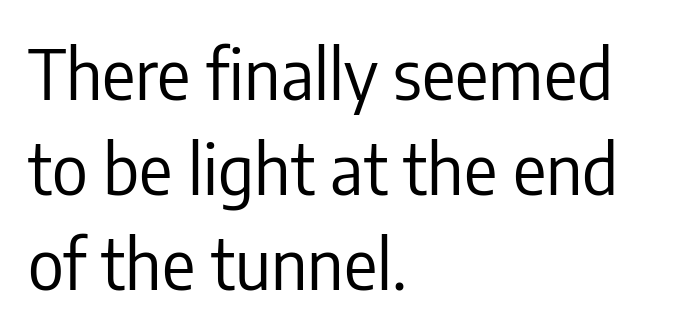
Q: Is the text bold? A: No.
Q: Is the text italic (slanted)? A: No, it is upright.
Q: Is the typeface a serif or a sans-serif typeface? A: Sans-serif.
Q: Is the text underlined? A: No.
Q: How is the paragraph aligned? A: Left-aligned.
Q: Is the spacing between letters normal or unusually wide? A: Normal.
Q: Is the spacing between lines tight, normal or loose? A: Normal.
Q: Width (condensed, normal, or wide)? A: Condensed.
Q: Stroke contrast? A: Low.
Q: x-height? A: Medium.
Q: Monospaced? A: No.
